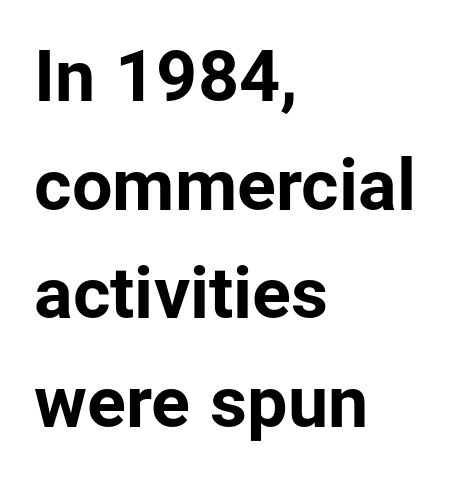
Its strokes are broad and dark, the hallmark of bold type. Do the characters align in a grid? No, the font is proportional. Each word holds together tightly as a unit, with standard inter-letter gaps. Posture: vertical. Caption: multi-line text, flush left, ragged right. The text was rendered using a sans face with plain stroke endings.
